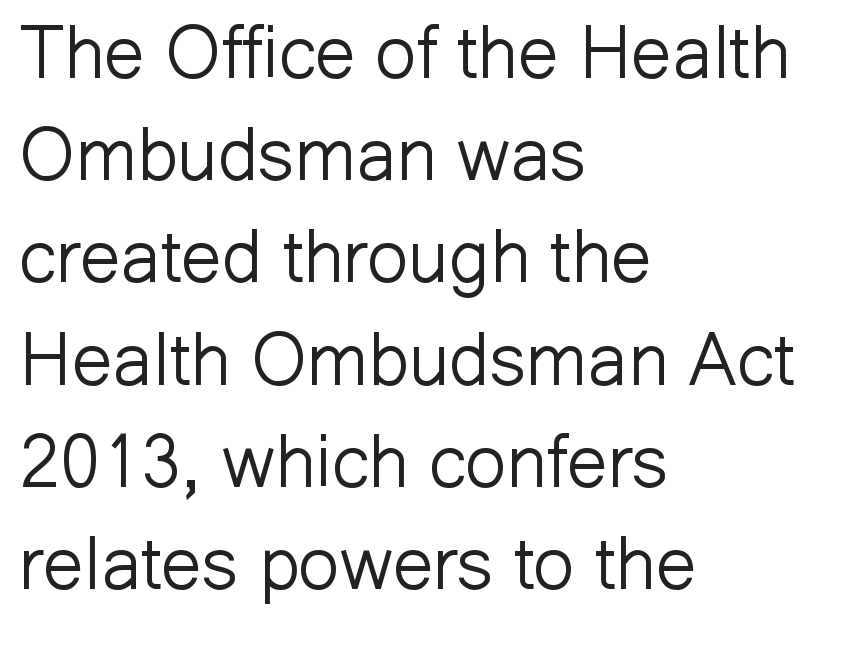
{"serif": "no", "italic": "no", "bold": "no", "weight": "light", "width": "normal", "stroke_contrast": "low", "x_height": "medium", "monospaced": "no", "underline": "no", "align": "left", "line_spacing": "normal", "line_spacing_ratio": 1.4, "letter_spacing": "normal", "letter_spacing_em": 0.0, "glyph_px": 73}
